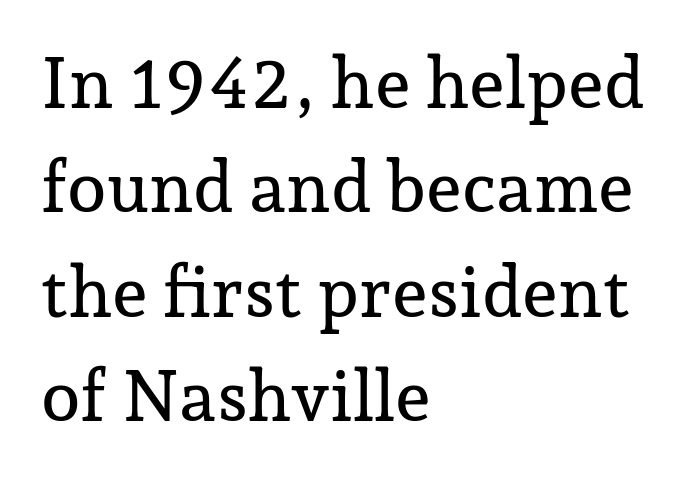
The image shows 71 px serif type, upright; set left-aligned, normal line spacing (1.47x), normal letter spacing, not underlined; low stroke contrast and a medium x-height.
